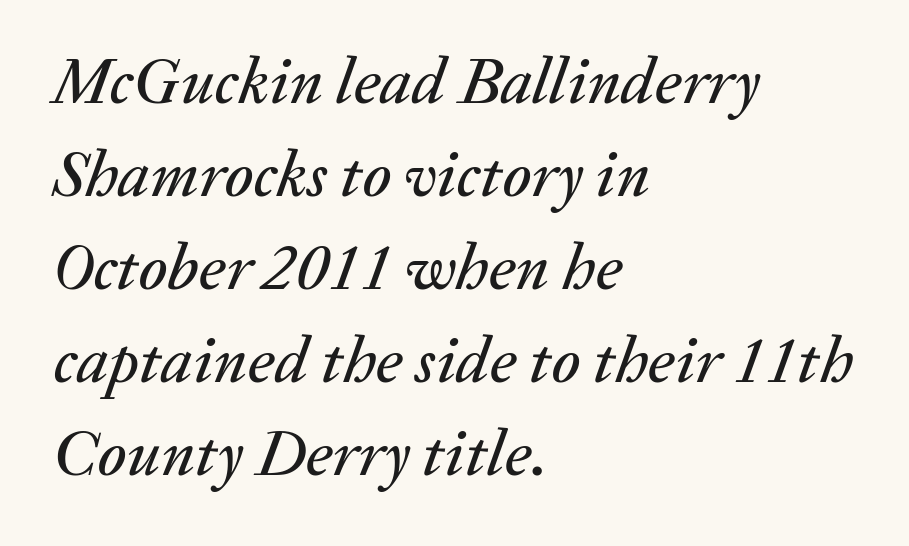
Students, note that the glyphs here touch the page at normal intervals. These lines sit exactly where default settings would place them. The axis of the letterforms is tilted away from vertical. The lines in this sample share a left origin and differ only in where they stop. Underline: absent.
